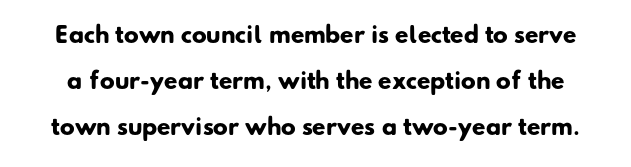
Vertical spacing — loose. Stroke thickness is high; the sample reads as a true bold. Descenders are the only things crossing below the line. Short note: letters normally spaced.
